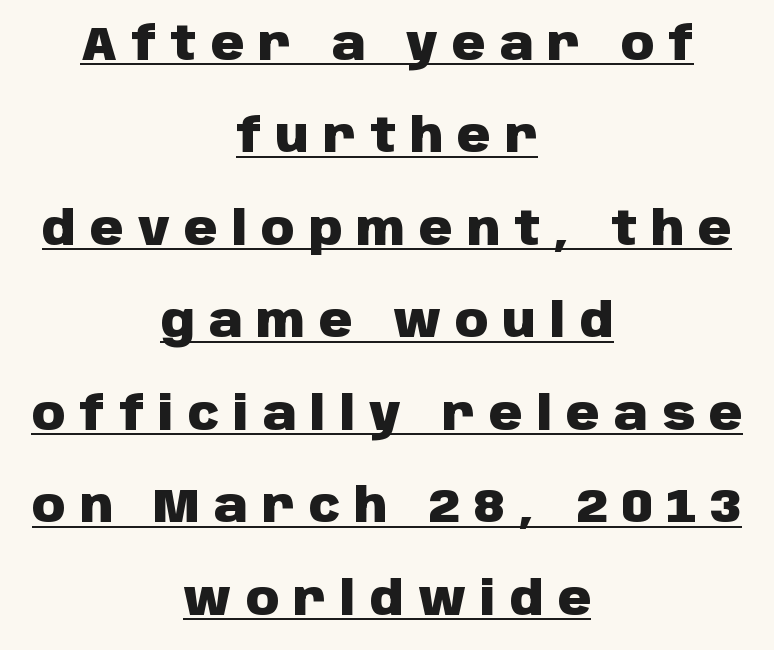
{"serif": "no", "italic": "no", "bold": "yes", "weight": "heavy", "width": "normal", "stroke_contrast": "low", "x_height": "large", "monospaced": "no", "underline": "yes", "align": "center", "line_spacing": "loose", "line_spacing_ratio": 2.01, "letter_spacing": "wide", "letter_spacing_em": 0.31, "glyph_px": 46}
